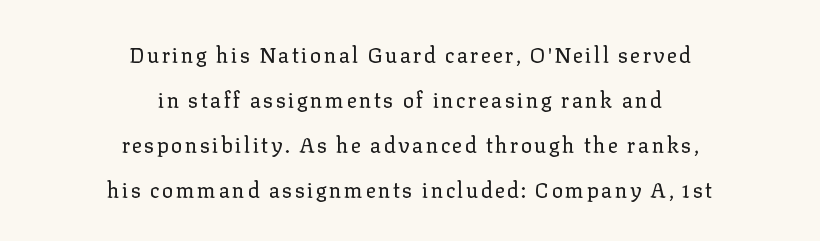
Q: Is the text bold? A: No.
Q: Is the text italic (slanted)? A: No, it is upright.
Q: Is the text underlined? A: No.
Q: How is the paragraph aligned? A: Centered.
Q: Is the spacing between lines tight, normal or loose? A: Loose.
